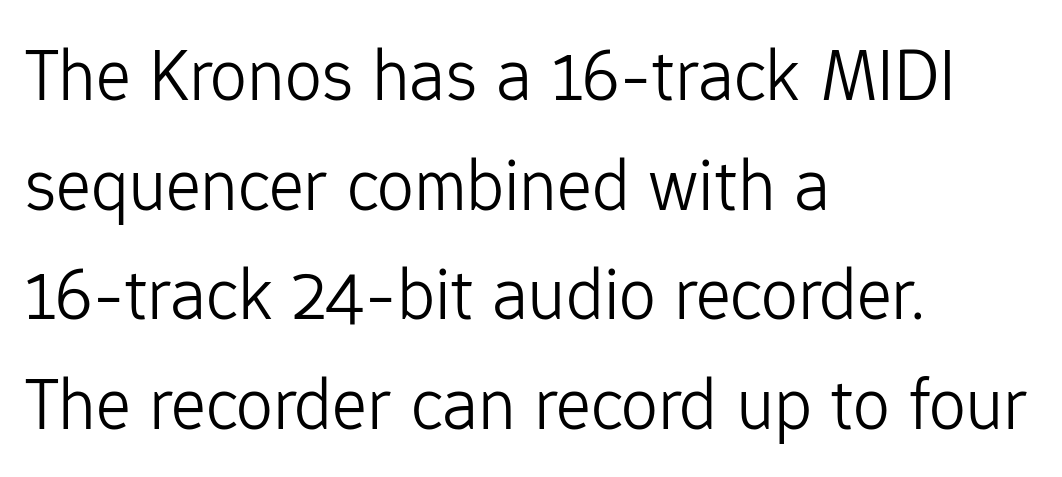
Each letter keeps its own natural width here, so spacing adapts to shape. Weight: in the light-to-regular range. Posture: upright roman. The rendering shows plain stroke endings on the letterforms — a sans-serif design. In CSS terms this would be text-align: left. Leading: standard.
